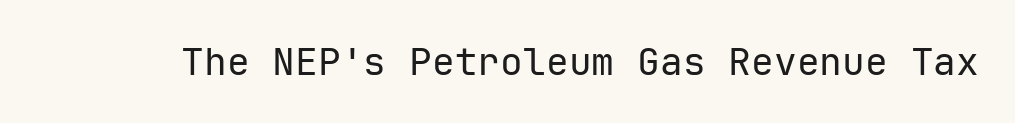
The rendering uses typewriter-style spacing with identical character cells. Stems here are at most as thick as an everyday book face. Classification — sans serif. Just letters on the line, the space beneath them empty. Style check: upright.
